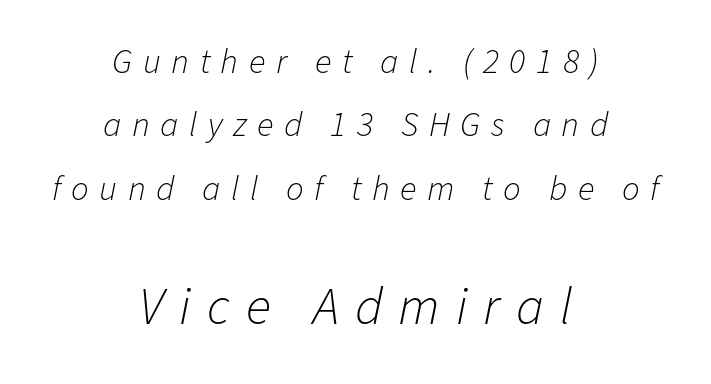
The image shows 53 px light type, italic (leaning right); set centered, line spacing 1.81x, unusually wide letter spacing (+0.3 em), not underlined; the second (bottom) block is 1.51x larger; low stroke contrast and a medium x-height.
